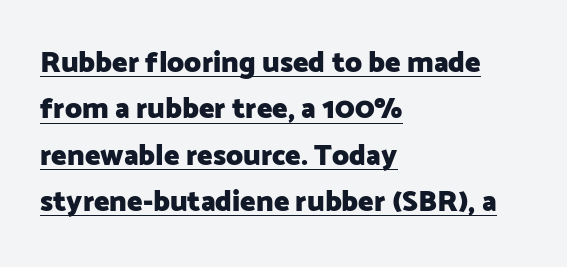
Q: Is the text bold? A: Yes.
Q: Is the text italic (slanted)? A: No, it is upright.
Q: Is the typeface a serif or a sans-serif typeface? A: Sans-serif.
Q: Is the text underlined? A: Yes.
Q: How is the paragraph aligned? A: Left-aligned.
Q: Is the spacing between letters normal or unusually wide? A: Normal.
Q: Is the spacing between lines tight, normal or loose? A: Normal.
Q: Width (condensed, normal, or wide)? A: Normal.
Q: Stroke contrast? A: Low.
Q: x-height? A: Medium.
Q: Monospaced? A: No.
